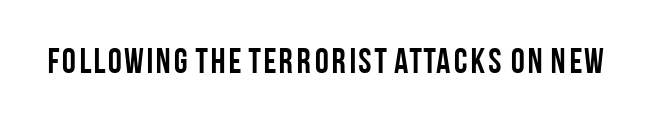
{"serif": "no", "italic": "no", "bold": "yes", "weight": "semibold", "width": "condensed", "stroke_contrast": "low", "x_height": "large", "monospaced": "no", "underline": "no", "letter_spacing": "normal", "letter_spacing_em": 0.0, "glyph_px": 35}
